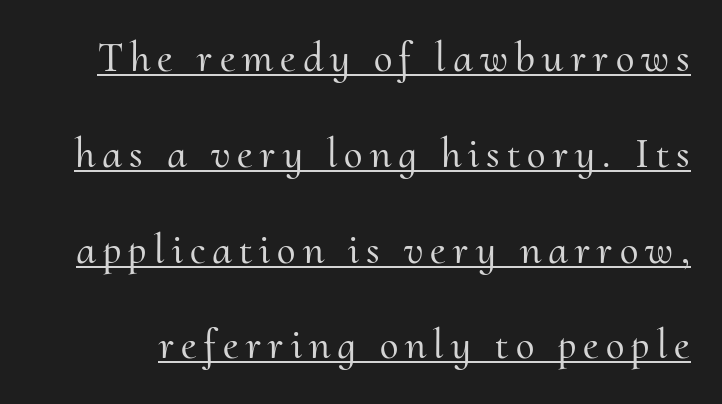
{"serif": "yes", "italic": "no", "width": "normal", "stroke_contrast": "medium", "x_height": "small", "monospaced": "no", "underline": "yes", "line_spacing": "loose", "line_spacing_ratio": 2.28, "glyph_px": 42}
